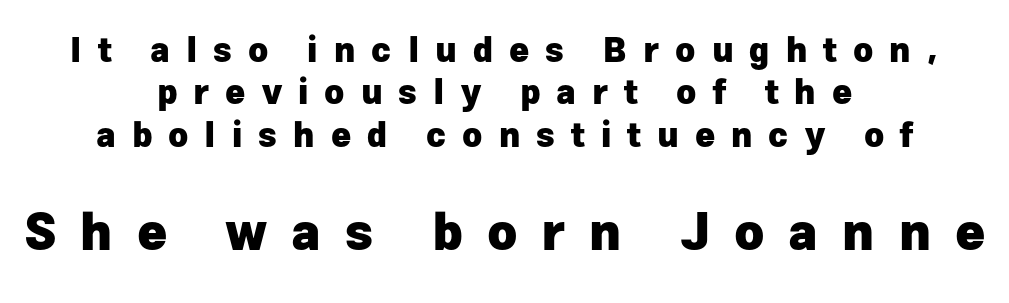
{"serif": "no", "italic": "no", "bold": "yes", "weight": "heavy", "width": "normal", "stroke_contrast": "low", "x_height": "medium", "monospaced": "no", "underline": "no", "align": "center", "line_spacing": "normal", "line_spacing_ratio": 1.25, "letter_spacing": "wide", "letter_spacing_em": 0.47, "larger_block": "second", "size_ratio": 1.5, "glyph_px": 51}
